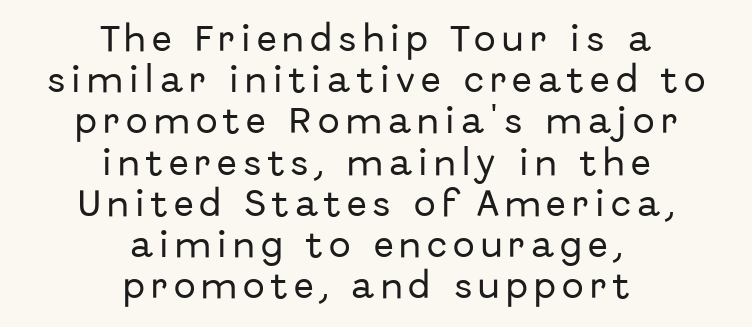
{"serif": "no", "italic": "no", "width": "normal", "stroke_contrast": "low", "x_height": "medium", "monospaced": "no", "underline": "no", "align": "center", "line_spacing": "normal", "line_spacing_ratio": 1.42, "letter_spacing": "wide", "letter_spacing_em": 0.22, "glyph_px": 29}
